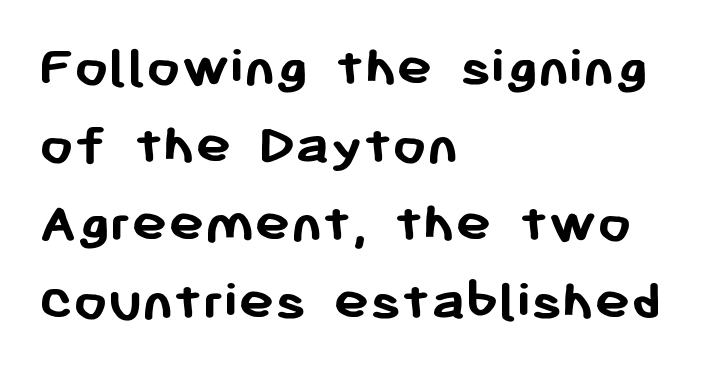
The image shows 60 px semibold sans-serif type, upright; set left-aligned, normal line spacing (1.3x), normal letter spacing, not underlined; low stroke contrast and a medium x-height.
